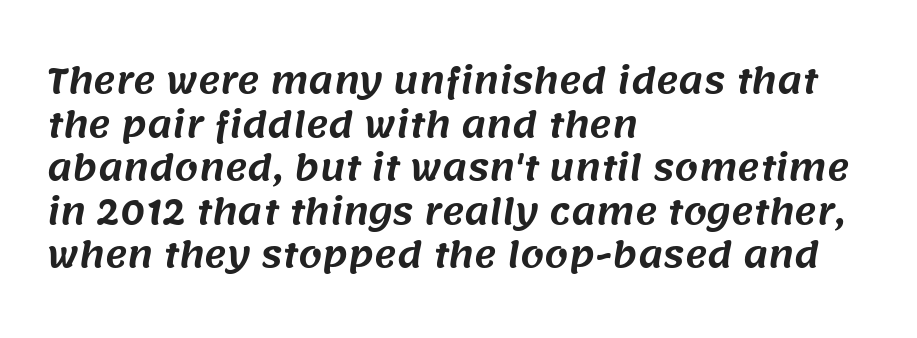
Casual observation: everything's shoved over to the left. The space beneath each line is pristine and unruled. This sample has the flowing, uneven cadence of proportional lettering. The glyphs in this specimen are sans serif. Successive baselines arrive at the customary interval.
